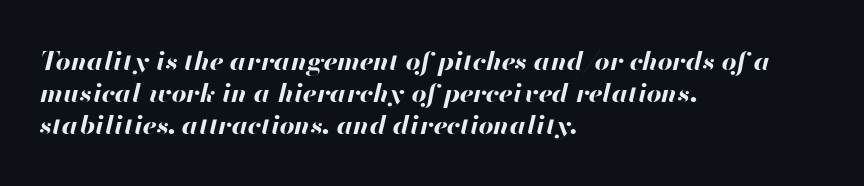
{"italic": "yes", "lean": "right", "slant_degrees": 13, "bold": "yes", "underline": "no", "align": "left", "line_spacing_ratio": 1.24, "letter_spacing": "normal", "letter_spacing_em": 0.0, "glyph_px": 26}
